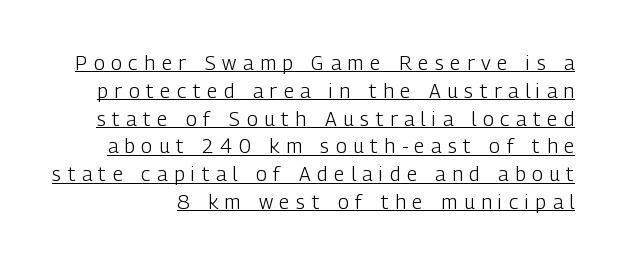
{"italic": "no", "bold": "no", "underline": "yes", "line_spacing": "normal", "line_spacing_ratio": 1.39, "letter_spacing": "wide", "letter_spacing_em": 0.33, "glyph_px": 20}
